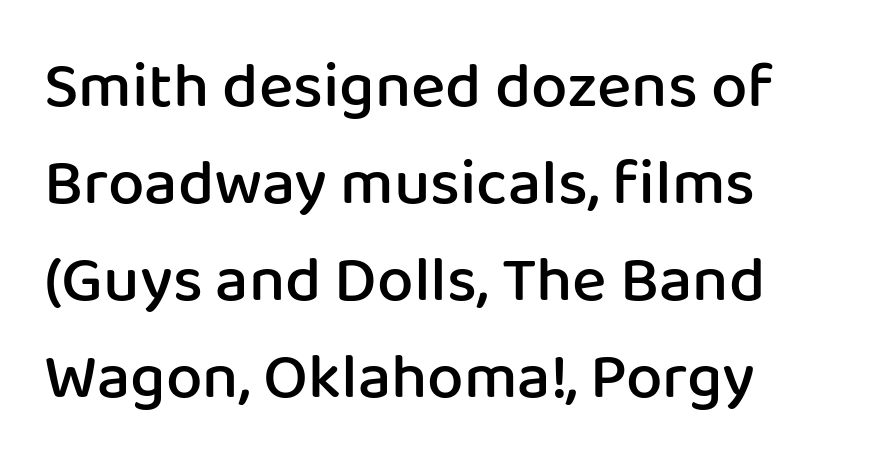
{"serif": "no", "italic": "no", "bold": "semi", "weight": "semibold", "width": "normal", "stroke_contrast": "low", "x_height": "medium", "monospaced": "no", "underline": "no", "align": "left", "line_spacing": "normal", "line_spacing_ratio": 1.49, "letter_spacing": "normal", "letter_spacing_em": 0.0, "glyph_px": 65}
